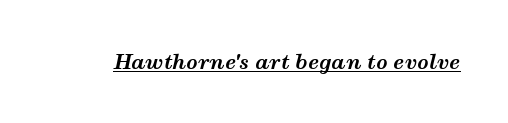
The image shows 20 px bold type, italic (leaning right); set normal letter spacing, underlined.
